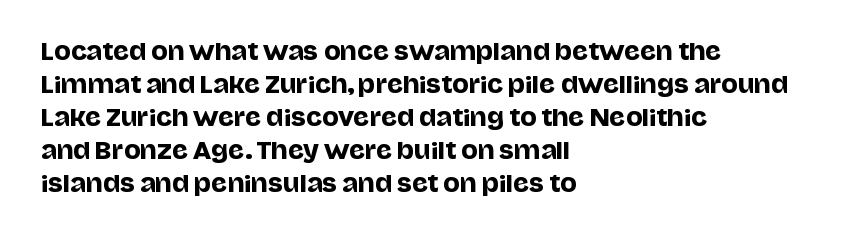
Q: Is the text italic (slanted)? A: No, it is upright.
Q: Is the text underlined? A: No.
Q: How is the paragraph aligned? A: Left-aligned.
Q: Is the spacing between letters normal or unusually wide? A: Normal.
Q: Is the spacing between lines tight, normal or loose? A: Normal.
